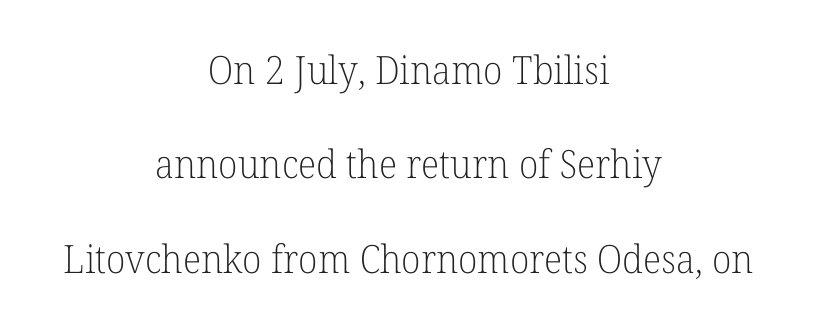
The image shows 39 px light serif type, upright; set centered, loose line spacing (2.42x), normal letter spacing, not underlined; low stroke contrast and a medium x-height.
